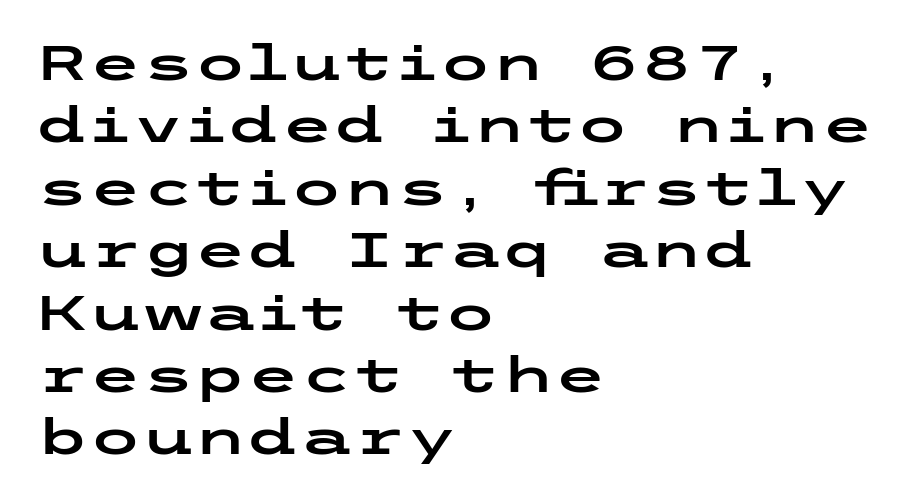
Q: Is the text italic (slanted)? A: No, it is upright.
Q: Is the typeface a serif or a sans-serif typeface? A: Sans-serif.
Q: Is the text underlined? A: No.
Q: How is the paragraph aligned? A: Left-aligned.
Q: Is the spacing between letters normal or unusually wide? A: Normal.
Q: Is the spacing between lines tight, normal or loose? A: Normal.
Q: Width (condensed, normal, or wide)? A: Wide.
Q: Stroke contrast? A: Low.
Q: x-height? A: Medium.
